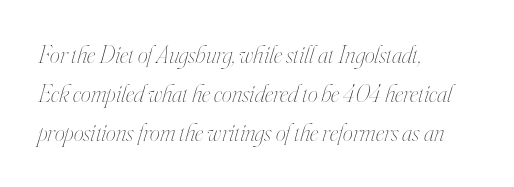
Q: Is the text bold? A: No.
Q: Is the text italic (slanted)? A: Yes, it leans right by about 16 degrees.
Q: Is the text underlined? A: No.
Q: How is the paragraph aligned? A: Left-aligned.
Q: Is the spacing between letters normal or unusually wide? A: Normal.
Q: Is the spacing between lines tight, normal or loose? A: Normal.
